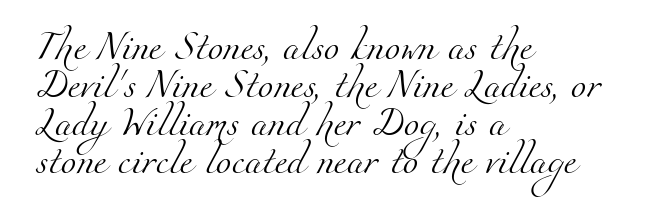
Old-style or modern, the face here clearly has serifs. Glyph-to-glyph distance matches everyday printed text. Words float on clear page, feet unadorned. The passage is arranged the way most books set body copy — flush left. A normal amount of white space separates one row of letters from the next.
